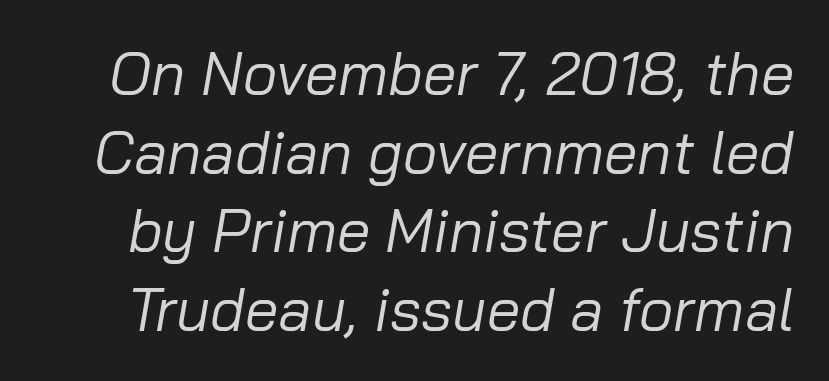
Stroke thickness stays within the range of a standard reading face or lighter. Emphasis-style slanted type is in use. Glance below the letters and you will spot only blank space. The rendering uses natural spacing where letterforms have individual widths.
